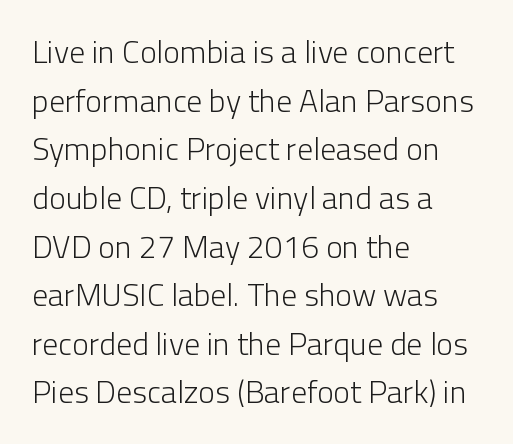
Q: Is the text bold? A: No.
Q: Is the text italic (slanted)? A: No, it is upright.
Q: Is the typeface a serif or a sans-serif typeface? A: Sans-serif.
Q: Is the text underlined? A: No.
Q: How is the paragraph aligned? A: Left-aligned.
Q: Is the spacing between letters normal or unusually wide? A: Normal.
Q: Is the spacing between lines tight, normal or loose? A: Normal.
Q: Width (condensed, normal, or wide)? A: Normal.
Q: Stroke contrast? A: Low.
Q: x-height? A: Medium.
Q: Monospaced? A: No.
